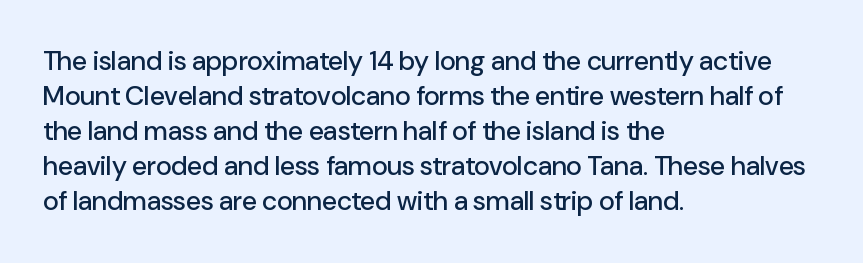
{"italic": "no", "underline": "no", "align": "left", "line_spacing": "normal", "line_spacing_ratio": 1.3, "letter_spacing": "normal", "letter_spacing_em": 0.0, "glyph_px": 27}
